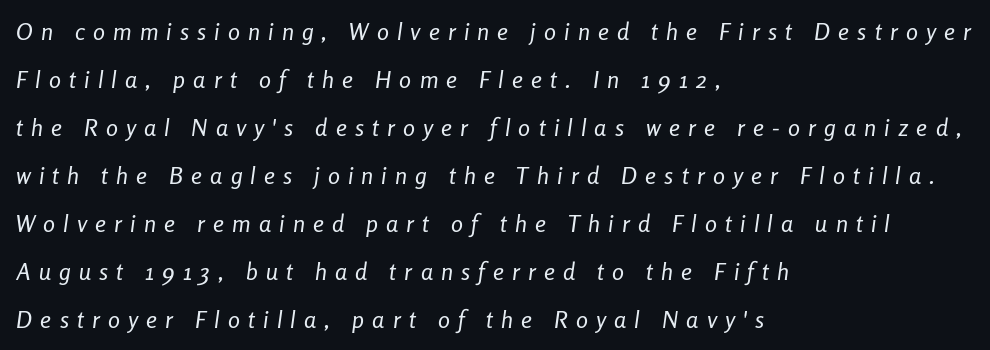
Q: Is the text bold? A: No.
Q: Is the text italic (slanted)? A: Yes, it leans right by about 8 degrees.
Q: Is the text underlined? A: No.
Q: How is the paragraph aligned? A: Left-aligned.
Q: Is the spacing between letters normal or unusually wide? A: Unusually wide.
Q: Is the spacing between lines tight, normal or loose? A: Loose.
